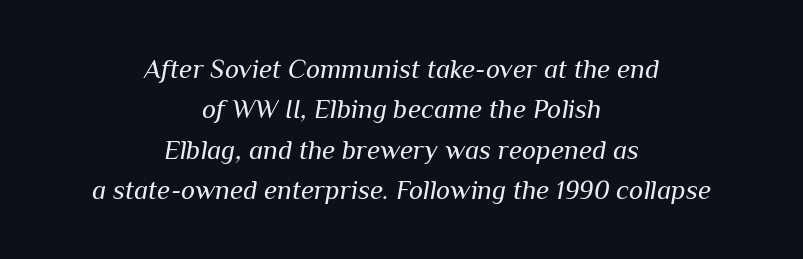
Words appear dense and cohesive because spacing is normal. Type without underlining. Tall strokes in this sample are angled rather than plumb. The letterforms sit at book weight or below.
